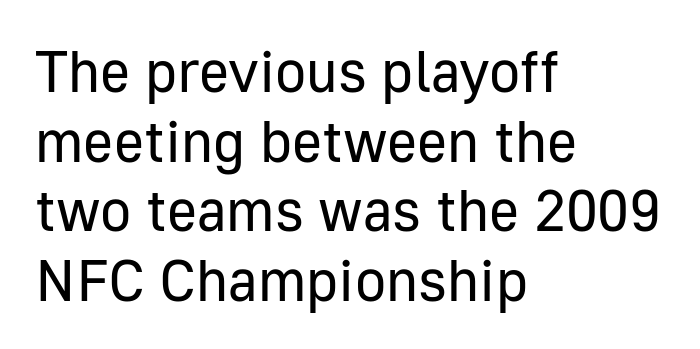
Left-aligned paragraph, ragged on the right. No word sits above an underline. Look at the tracking — it's just the regular setting, nothing added. Type style note: lacks serifs. Character widths vary here, with narrow letters taking less room than wide ones.
